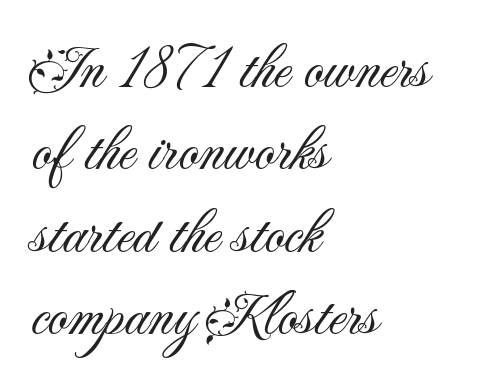
The image shows 62 px light sans-serif type; set left-aligned, normal line spacing (1.33x), normal letter spacing, not underlined; medium stroke contrast and a small x-height.
